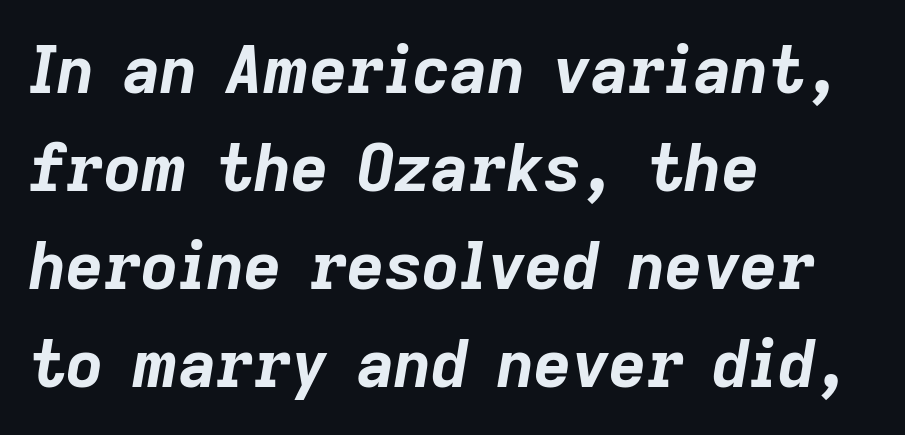
{"italic": "yes", "lean": "right", "slant_degrees": 9, "bold": "yes", "weight": "bold", "width": "normal", "stroke_contrast": "low", "x_height": "medium", "monospaced": "no", "underline": "no", "align": "left", "line_spacing": "normal", "line_spacing_ratio": 1.51, "letter_spacing": "normal", "letter_spacing_em": 0.0, "glyph_px": 65}
